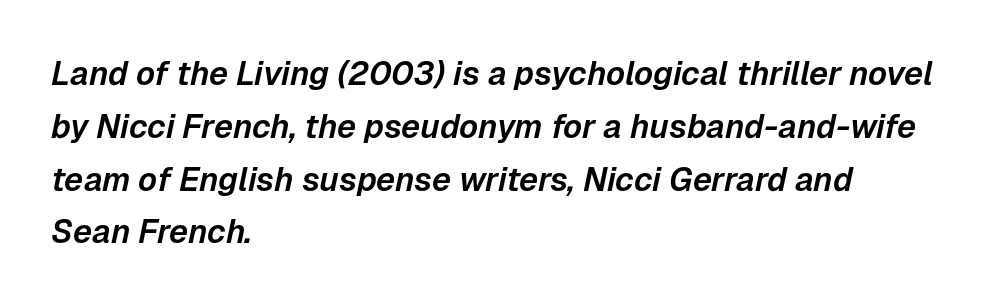
Yep, that's italic — everything's leaning. Underline: absent. Letter spacing: default. Vertical spacing — default. Layout note: lines flush left.
